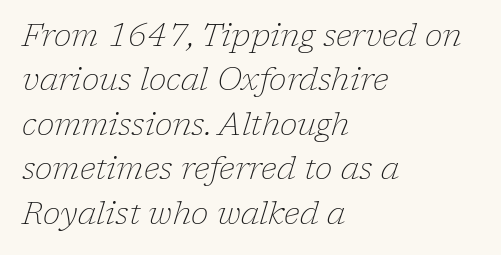
Each letter keeps its own natural width here, so spacing adapts to shape. The vertical gap from one line to the next is medium. This is oblique type, the kind used for emphasis or titles. You could call the tracking neutral — neither tight nor loose. The glyphs in this specimen are seriffed. Lines of text with bare space underneath.
